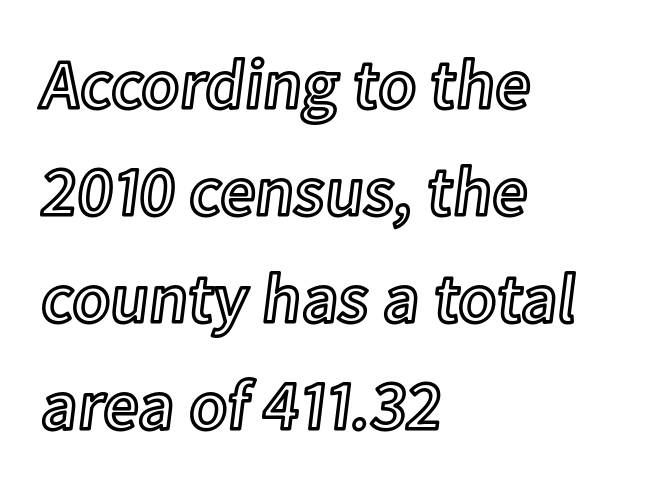
{"width": "normal", "x_height": "medium", "monospaced": "no", "underline": "no", "align": "left", "line_spacing": "normal", "line_spacing_ratio": 1.53, "letter_spacing": "normal", "letter_spacing_em": 0.0, "glyph_px": 70}
